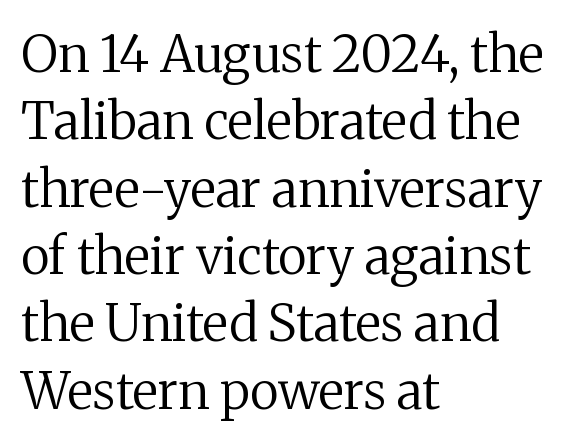
Each letter keeps its own natural width here, so spacing adapts to shape. Where is the straight margin? On the left. Rule under the text: the space is simply empty. Regarding serifs, this sample has them. Is there much room between lines? A standard amount, neither cramped nor airy. Italic? Not at all — the glyphs are vertical.
